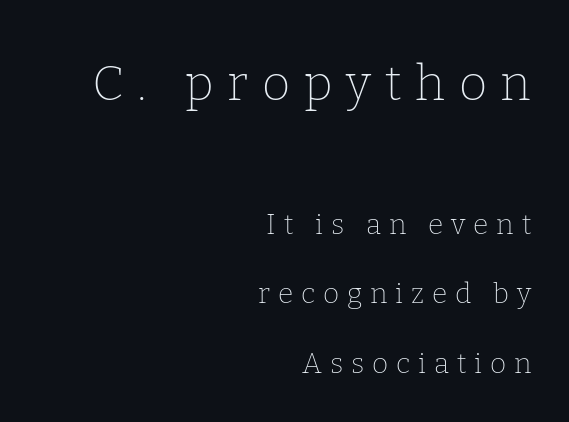
The rendering inserts visible extra space after every character. Font category for this specimen: serif. Summary of vertical rhythm: relaxed, with wide interline spacing. The rendering uses natural spacing where letterforms have individual widths.
